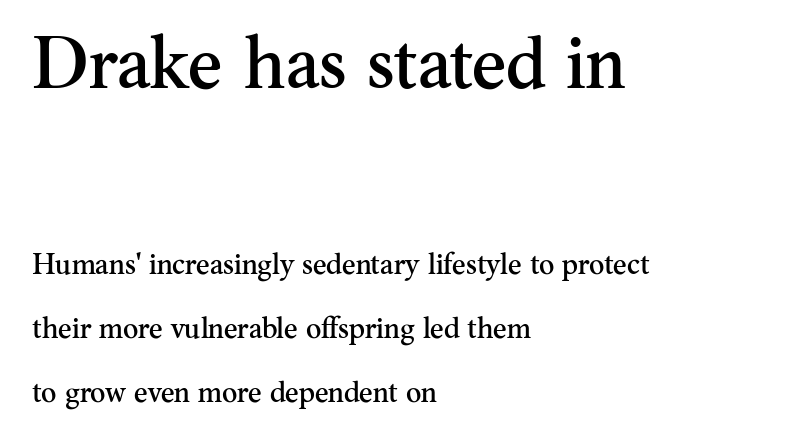
Q: Is the text italic (slanted)? A: No, it is upright.
Q: Is the typeface a serif or a sans-serif typeface? A: Serif.
Q: Is the text underlined? A: No.
Q: How is the paragraph aligned? A: Left-aligned.
Q: Is the spacing between letters normal or unusually wide? A: Normal.
Q: Is the spacing between lines tight, normal or loose? A: Loose.
Q: Which block of text is set in a larger size, the first (top) or the second (bottom)? A: The first (top) one.
Q: Width (condensed, normal, or wide)? A: Normal.
Q: Stroke contrast? A: Medium.
Q: x-height? A: Small.
Q: Monospaced? A: No.
